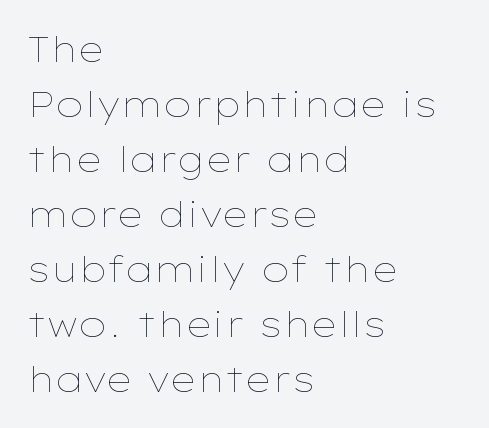
Q: Is the text bold? A: No.
Q: Is the text italic (slanted)? A: No, it is upright.
Q: Is the text underlined? A: No.
Q: How is the paragraph aligned? A: Left-aligned.
Q: Is the spacing between letters normal or unusually wide? A: Normal.
Q: Is the spacing between lines tight, normal or loose? A: Normal.
Q: Width (condensed, normal, or wide)? A: Wide.
Q: Stroke contrast? A: Low.
Q: x-height? A: Medium.
Q: Monospaced? A: No.
